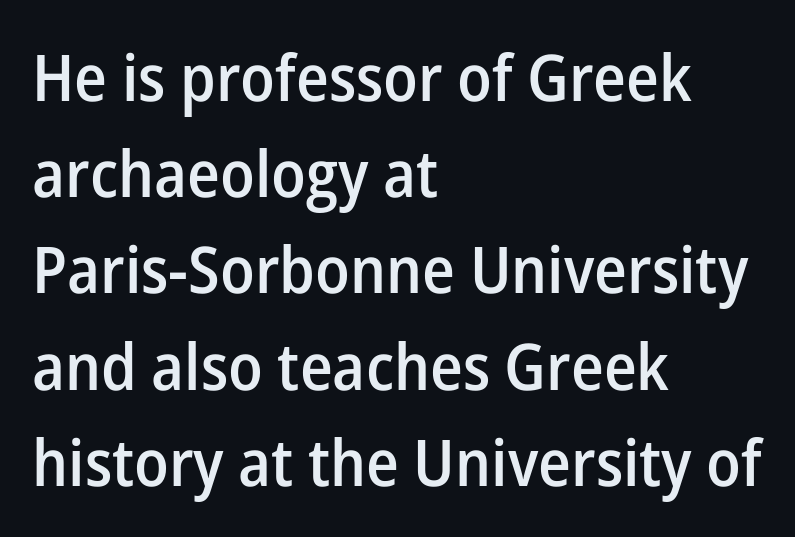
The setting favours the left margin, as ordinary paragraphs usually do. Decoration check: the copy has no underline. You can tell it's not italic because the verticals are truly vertical. No feet cap the strokes, marking this as sans-serif type.
